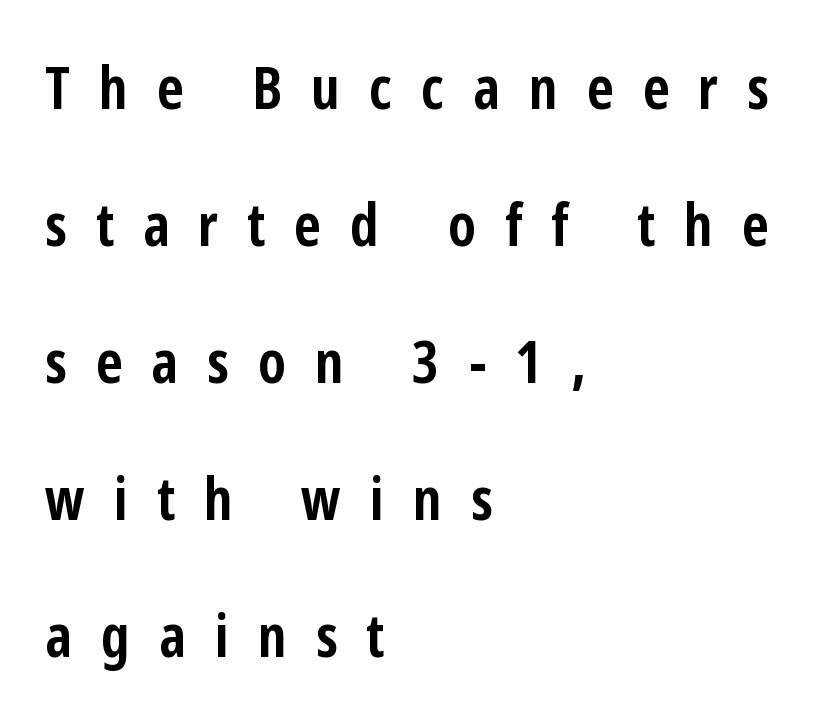
Q: Is the text bold? A: Yes.
Q: Is the text italic (slanted)? A: No, it is upright.
Q: Is the typeface a serif or a sans-serif typeface? A: Sans-serif.
Q: Is the text underlined? A: No.
Q: How is the paragraph aligned? A: Left-aligned.
Q: Is the spacing between letters normal or unusually wide? A: Unusually wide.
Q: Is the spacing between lines tight, normal or loose? A: Loose.
Q: Width (condensed, normal, or wide)? A: Condensed.
Q: Stroke contrast? A: Low.
Q: x-height? A: Medium.
Q: Monospaced? A: No.
